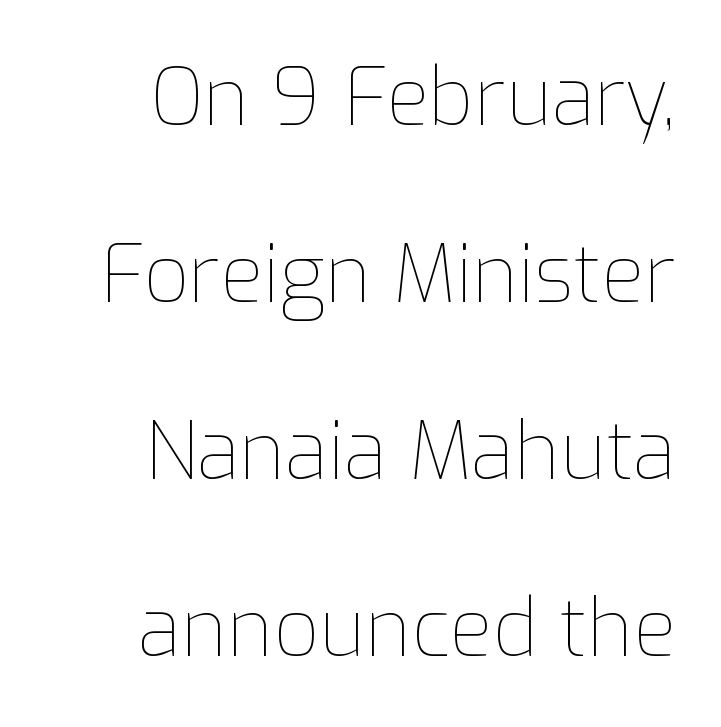
Q: Is the text bold? A: No.
Q: Is the text italic (slanted)? A: No, it is upright.
Q: Is the text underlined? A: No.
Q: How is the paragraph aligned? A: Right-aligned.
Q: Is the spacing between letters normal or unusually wide? A: Normal.
Q: Is the spacing between lines tight, normal or loose? A: Loose.
Q: Width (condensed, normal, or wide)? A: Normal.
Q: Stroke contrast? A: Low.
Q: x-height? A: Medium.
Q: Monospaced? A: No.
